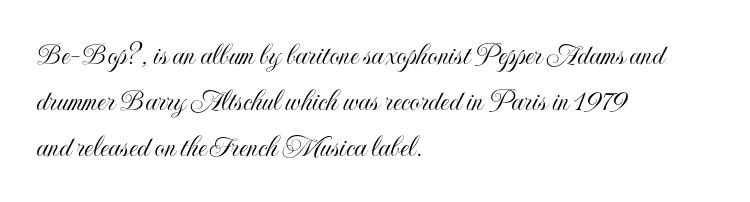
Q: Is the text italic (slanted)? A: Yes.
Q: Is the text underlined? A: No.
Q: How is the paragraph aligned? A: Left-aligned.
Q: Is the spacing between letters normal or unusually wide? A: Normal.
Q: Is the spacing between lines tight, normal or loose? A: Normal.
Q: Width (condensed, normal, or wide)? A: Condensed.
Q: x-height? A: Small.
Q: Monospaced? A: No.
